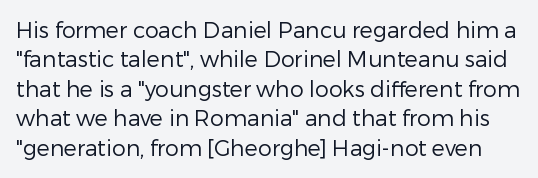
The image shows 22 px text type, upright; set normal line spacing (1.34x), normal letter spacing, not underlined.
